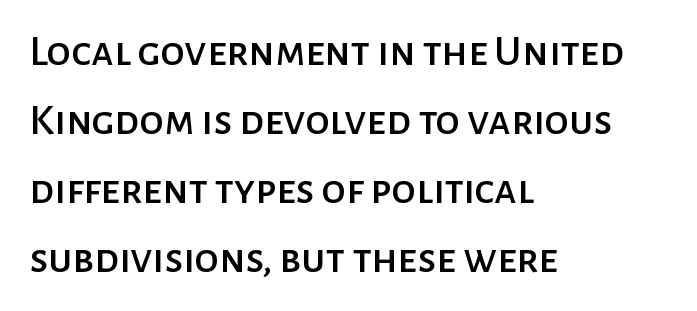
{"serif": "no", "italic": "no", "width": "normal", "stroke_contrast": "low", "x_height": "medium", "monospaced": "no", "underline": "no", "align": "left", "line_spacing": "normal", "line_spacing_ratio": 1.57, "letter_spacing": "normal", "letter_spacing_em": 0.0, "glyph_px": 44}
